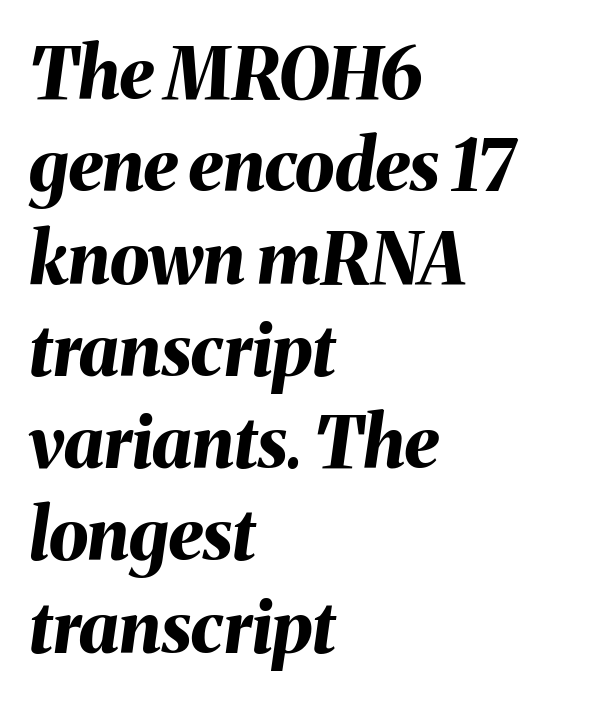
The image shows 71 px bold type, italic (leaning right); set left-aligned, normal line spacing (1.3x), normal letter spacing, not underlined; medium stroke contrast and a medium x-height.
